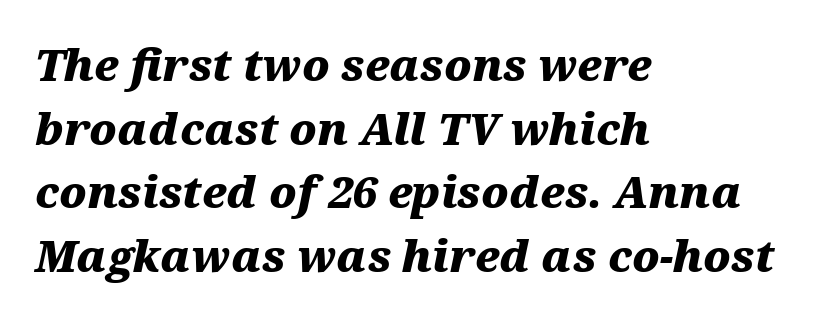
The image shows 43 px heavy, wide type, italic (leaning right); set left-aligned, normal line spacing (1.48x), normal letter spacing, not underlined; medium stroke contrast and a medium x-height.
